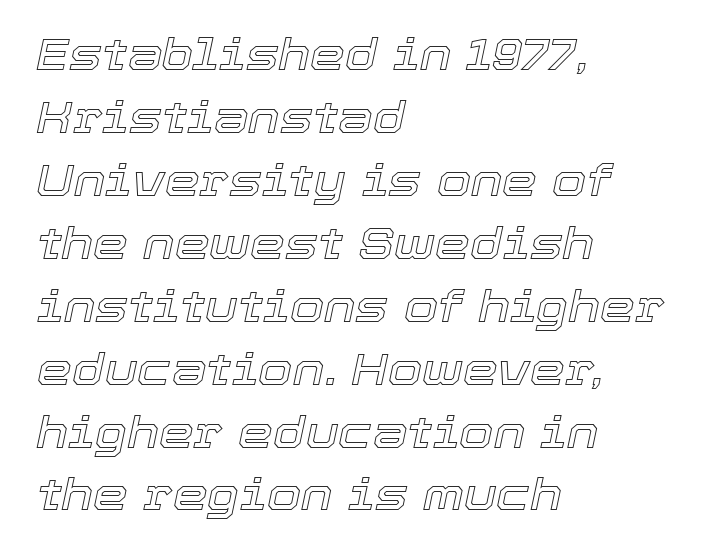
The image shows 44 px text type, italic (leaning right); set left-aligned, normal line spacing (1.43x), normal letter spacing, not underlined; a medium x-height.
